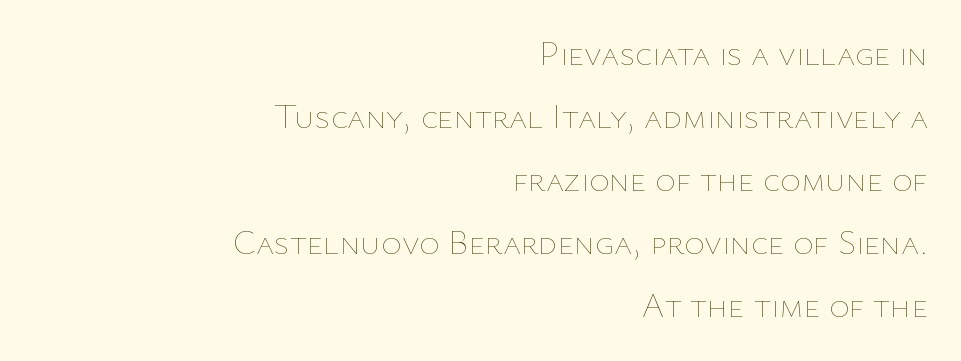
The image shows 35 px thin type, upright; set right-aligned, line spacing 1.8x, normal letter spacing, not underlined; low stroke contrast and a medium x-height.
